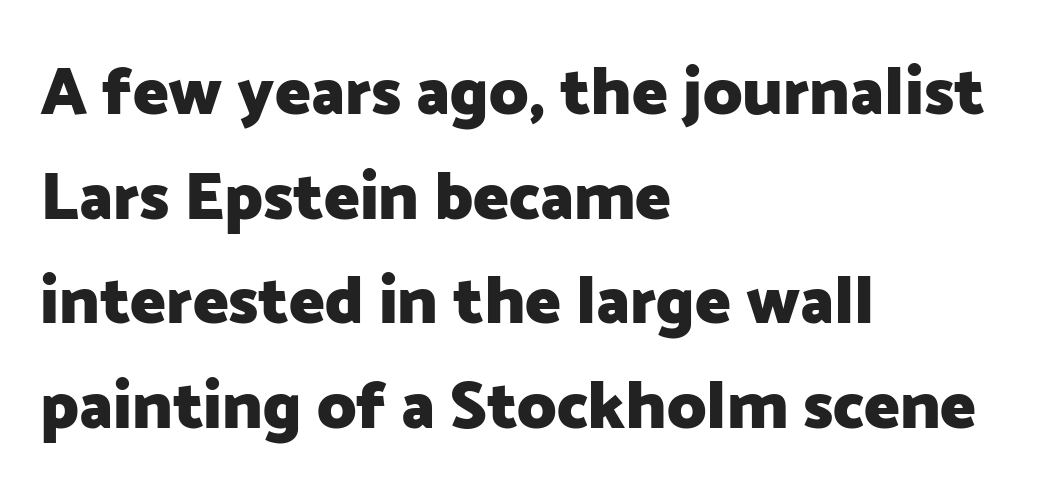
The image shows 67 px heavy sans-serif type, upright; set left-aligned, normal line spacing (1.56x), normal letter spacing, not underlined; low stroke contrast and a medium x-height.
